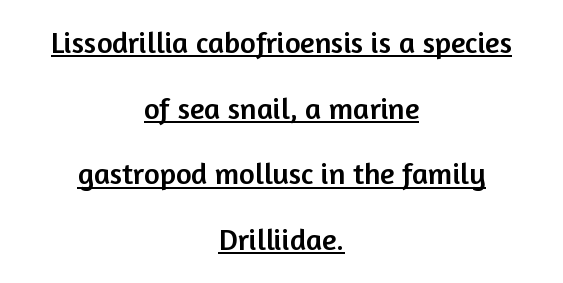
The image shows 30 px sans-serif type, upright; set centered, loose line spacing (2.19x), normal letter spacing, underlined; low stroke contrast and a medium x-height.
